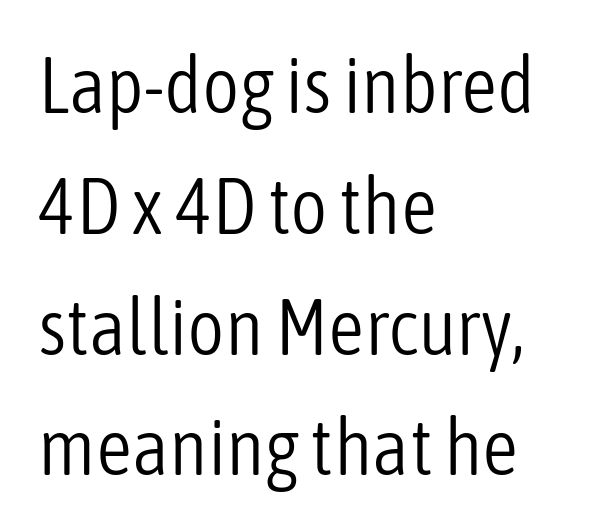
{"serif": "no", "italic": "no", "bold": "no", "weight": "light", "width": "condensed", "stroke_contrast": "low", "x_height": "medium", "monospaced": "no", "underline": "no", "align": "left", "line_spacing": "normal", "line_spacing_ratio": 1.51, "letter_spacing": "normal", "letter_spacing_em": 0.0, "glyph_px": 80}
